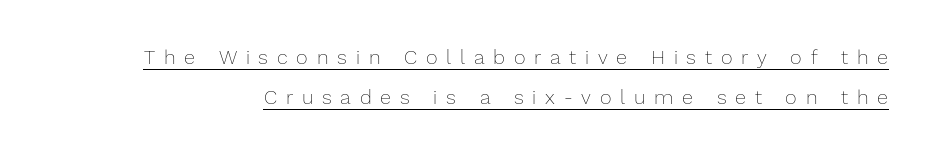
{"italic": "no", "bold": "no", "underline": "yes", "line_spacing": "loose", "line_spacing_ratio": 2.0, "letter_spacing": "wide", "letter_spacing_em": 0.44, "glyph_px": 20}
